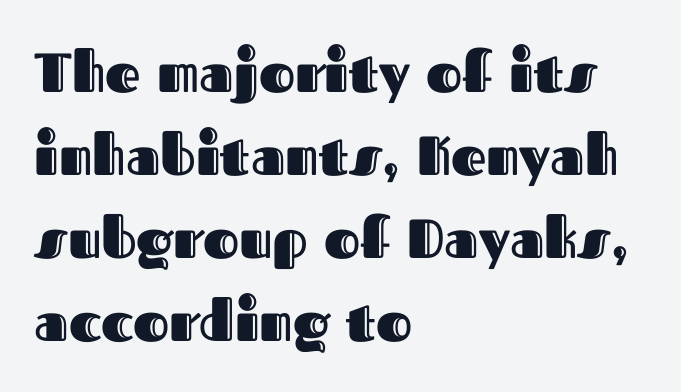
These lines were composed using upright roman letters. Descender tails drop into unmarked territory. Here the designer chose a conventional face with non-uniform glyph widths. These lines stack with their left ends in a neat column.
